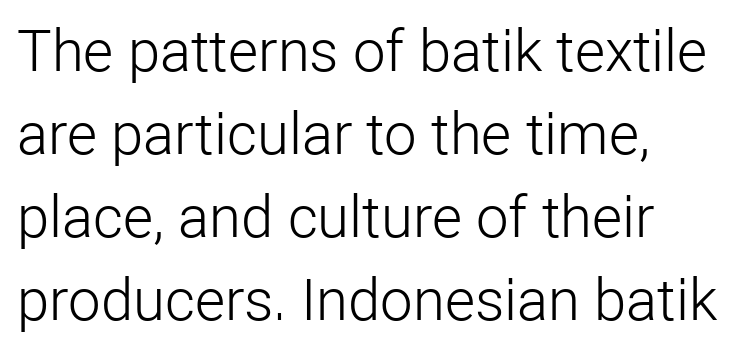
Q: Is the text bold? A: No.
Q: Is the text italic (slanted)? A: No, it is upright.
Q: Is the typeface a serif or a sans-serif typeface? A: Sans-serif.
Q: Is the text underlined? A: No.
Q: How is the paragraph aligned? A: Left-aligned.
Q: Is the spacing between letters normal or unusually wide? A: Normal.
Q: Is the spacing between lines tight, normal or loose? A: Normal.
Q: Width (condensed, normal, or wide)? A: Normal.
Q: Stroke contrast? A: Low.
Q: x-height? A: Medium.
Q: Monospaced? A: No.
